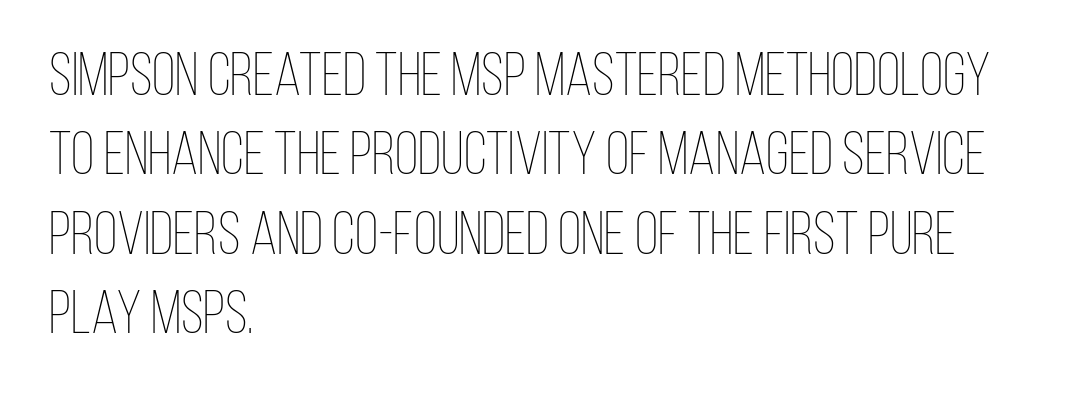
{"italic": "no", "bold": "no", "weight": "thin", "width": "condensed", "stroke_contrast": "low", "x_height": "large", "monospaced": "no", "underline": "no", "align": "left", "line_spacing": "normal", "line_spacing_ratio": 1.3, "letter_spacing": "normal", "letter_spacing_em": 0.0, "glyph_px": 61}
